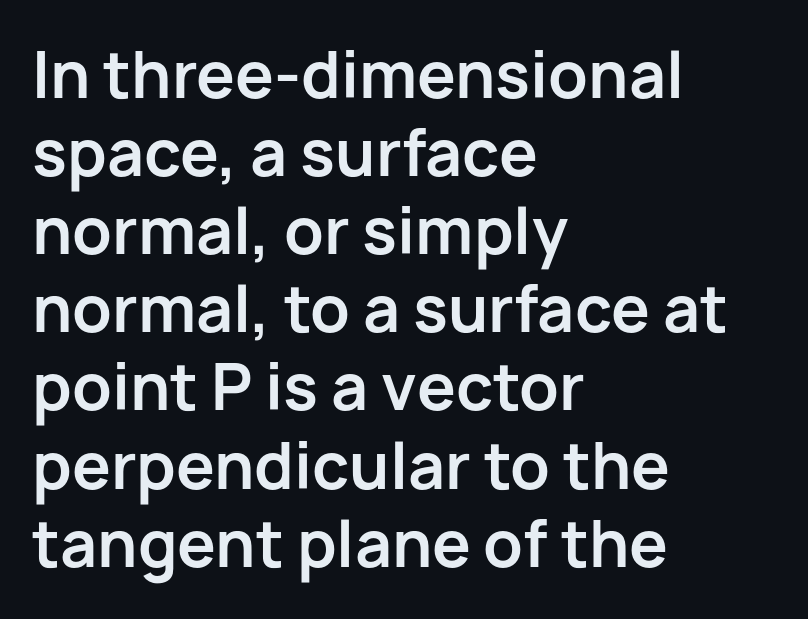
Q: Is the text bold? A: Yes.
Q: Is the text italic (slanted)? A: No, it is upright.
Q: Is the typeface a serif or a sans-serif typeface? A: Sans-serif.
Q: Is the text underlined? A: No.
Q: How is the paragraph aligned? A: Left-aligned.
Q: Is the spacing between letters normal or unusually wide? A: Normal.
Q: Is the spacing between lines tight, normal or loose? A: Normal.
Q: Width (condensed, normal, or wide)? A: Normal.
Q: Stroke contrast? A: Low.
Q: x-height? A: Medium.
Q: Monospaced? A: No.
